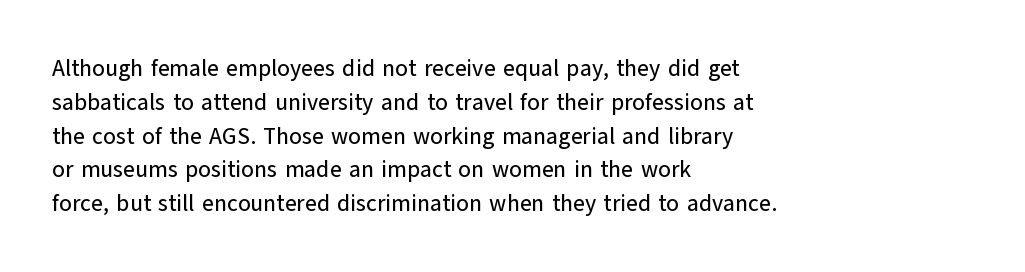
Left-aligned paragraph, ragged on the right. Compared with typical body copy, the letter spacing here is the same. A roman cut, with each character standing at attention. Baseline-to-baseline distance is the conventional proportion of letter height. The string is rendered with underlining switched off.
